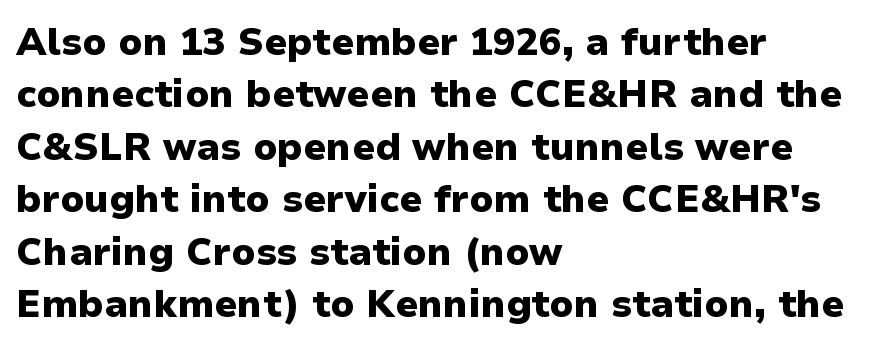
Q: Is the text bold? A: Yes.
Q: Is the text italic (slanted)? A: No, it is upright.
Q: Is the typeface a serif or a sans-serif typeface? A: Sans-serif.
Q: Is the text underlined? A: No.
Q: How is the paragraph aligned? A: Left-aligned.
Q: Is the spacing between letters normal or unusually wide? A: Normal.
Q: Is the spacing between lines tight, normal or loose? A: Normal.
Q: Width (condensed, normal, or wide)? A: Normal.
Q: Stroke contrast? A: Low.
Q: x-height? A: Medium.
Q: Monospaced? A: No.
